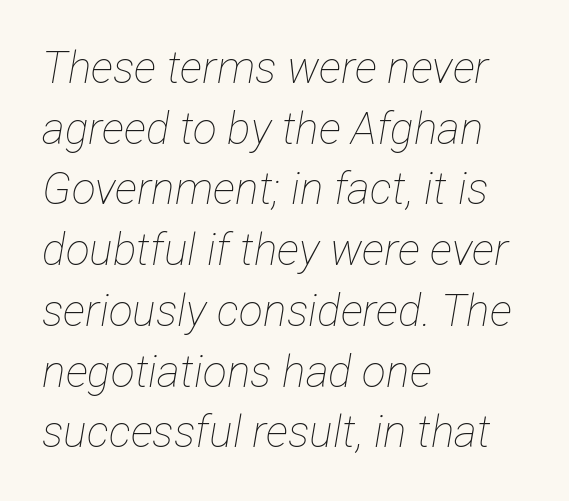
Q: Is the text bold? A: No.
Q: Is the text italic (slanted)? A: Yes, it leans right by about 12 degrees.
Q: Is the text underlined? A: No.
Q: How is the paragraph aligned? A: Left-aligned.
Q: Is the spacing between letters normal or unusually wide? A: Normal.
Q: Is the spacing between lines tight, normal or loose? A: Normal.
Q: Width (condensed, normal, or wide)? A: Condensed.
Q: Stroke contrast? A: Low.
Q: x-height? A: Medium.
Q: Monospaced? A: No.
